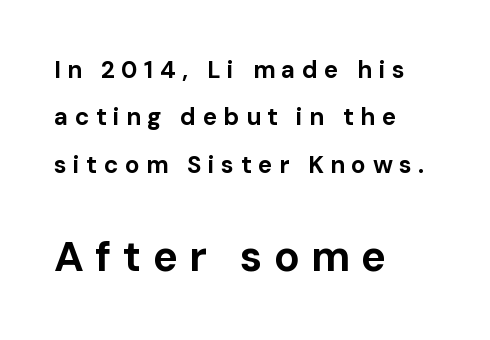
Q: Is the text bold? A: Yes.
Q: Is the text italic (slanted)? A: No, it is upright.
Q: Is the typeface a serif or a sans-serif typeface? A: Sans-serif.
Q: Is the text underlined? A: No.
Q: How is the paragraph aligned? A: Left-aligned.
Q: Is the spacing between letters normal or unusually wide? A: Unusually wide.
Q: Is the spacing between lines tight, normal or loose? A: Loose.
Q: Which block of text is set in a larger size, the first (top) or the second (bottom)? A: The second (bottom) one.
Q: Width (condensed, normal, or wide)? A: Normal.
Q: Stroke contrast? A: Low.
Q: x-height? A: Medium.
Q: Monospaced? A: No.
